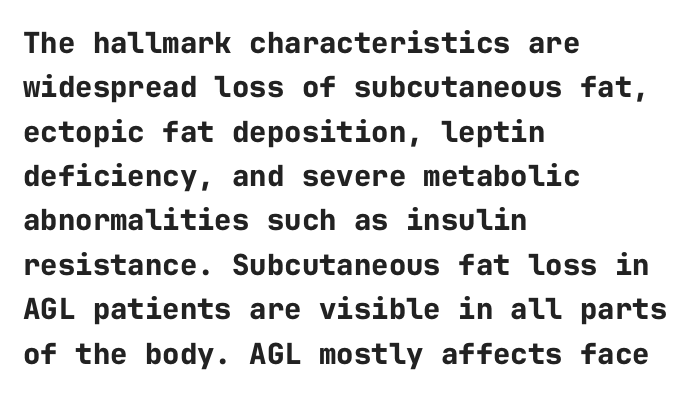
{"serif": "no", "italic": "no", "bold": "yes", "weight": "bold", "width": "normal", "stroke_contrast": "low", "x_height": "medium", "monospaced": "yes", "underline": "no", "align": "left", "line_spacing": "normal", "line_spacing_ratio": 1.53, "letter_spacing": "normal", "letter_spacing_em": 0.0, "glyph_px": 29}
